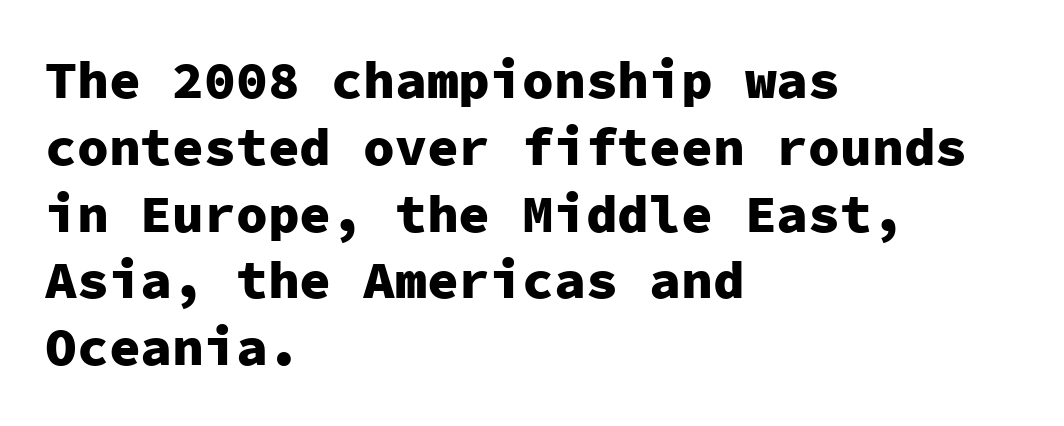
The image shows 53 px heavy sans-serif type, upright, monospaced; set left-aligned, normal line spacing (1.26x), normal letter spacing, not underlined; low stroke contrast and a medium x-height.
